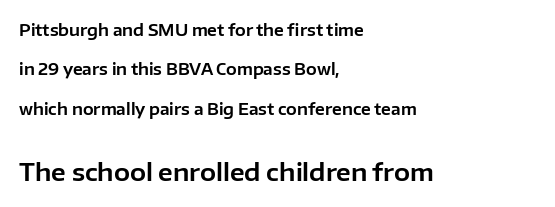
{"italic": "no", "underline": "no", "align": "left", "line_spacing": "loose", "line_spacing_ratio": 2.46, "letter_spacing": "normal", "letter_spacing_em": 0.0, "larger_block": "second", "size_ratio": 1.5, "glyph_px": 24}
